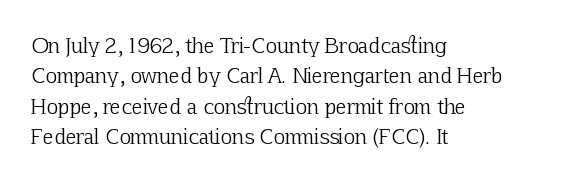
The typesetting does not lean heavy: it is not bold. Words appear dense and cohesive because spacing is normal. Every character sits straight up, as roman type does. What's the leading like? Ordinary, nothing unusual. Glance below the letters and you will spot only blank space.
